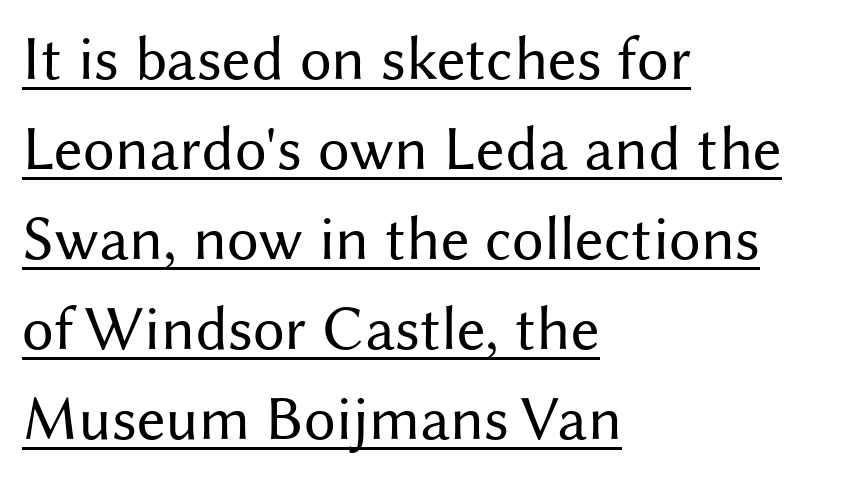
Q: Is the text bold? A: No.
Q: Is the text italic (slanted)? A: No, it is upright.
Q: Is the typeface a serif or a sans-serif typeface? A: Sans-serif.
Q: Is the text underlined? A: Yes.
Q: How is the paragraph aligned? A: Left-aligned.
Q: Is the spacing between letters normal or unusually wide? A: Normal.
Q: Is the spacing between lines tight, normal or loose? A: Normal.
Q: Width (condensed, normal, or wide)? A: Normal.
Q: Stroke contrast? A: Medium.
Q: x-height? A: Medium.
Q: Monospaced? A: No.
